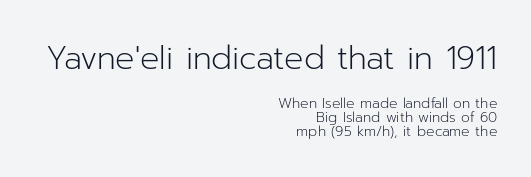
{"serif": "no", "italic": "no", "bold": "no", "weight": "light", "width": "normal", "stroke_contrast": "low", "x_height": "medium", "monospaced": "no", "underline": "no", "align": "right", "line_spacing": "tight", "line_spacing_ratio": 1.01, "letter_spacing": "normal", "letter_spacing_em": 0.0, "larger_block": "first", "size_ratio": 2.29, "glyph_px": 32}
